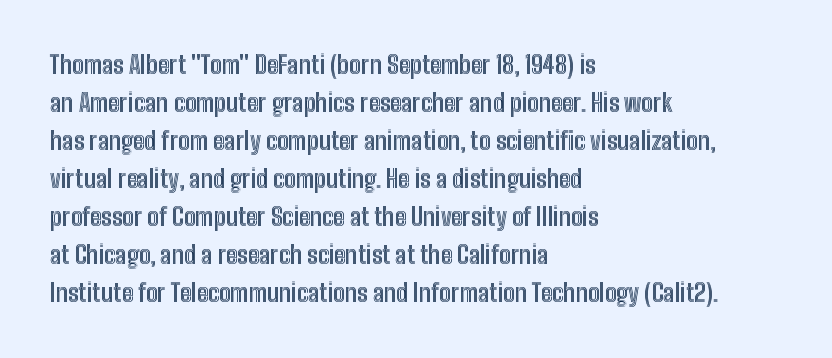
The image shows 24 px text type, upright; set left-aligned, normal line spacing (1.58x), normal letter spacing, not underlined.
